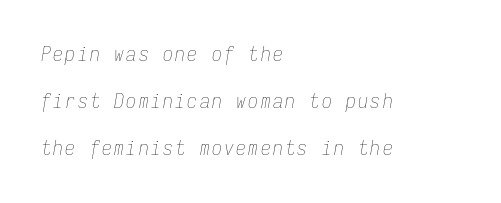
Letters have the restrained weight of plain body copy at most. Designer's note — italics engaged. Check under the words: just untouched page. Quick note: interline space is abundant. The rag falls on the right side of this text block.
